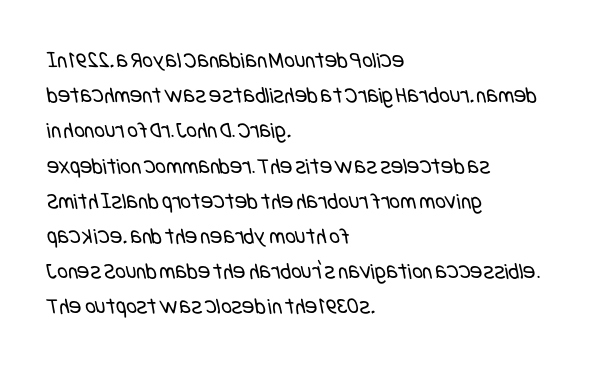
Q: Is the text bold? A: No.
Q: Is the text underlined? A: No.
Q: How is the paragraph aligned? A: Left-aligned.
Q: Is the spacing between letters normal or unusually wide? A: Normal.
Q: Is the spacing between lines tight, normal or loose? A: Normal.
